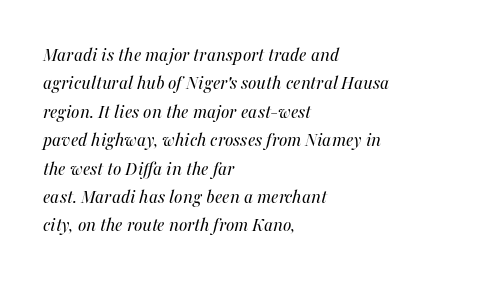
The image shows 20 px text type, italic (leaning right); set left-aligned, normal line spacing (1.42x), normal letter spacing, not underlined.
